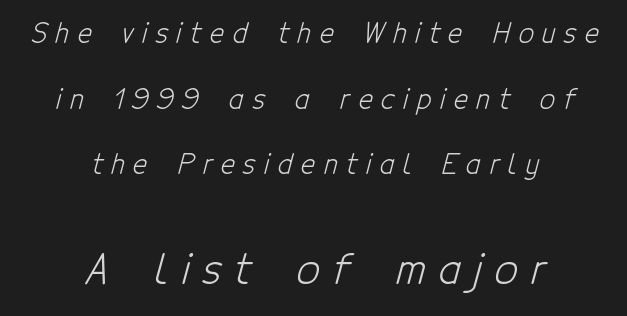
Q: Is the text bold? A: No.
Q: Is the typeface a serif or a sans-serif typeface? A: Sans-serif.
Q: Is the text underlined? A: No.
Q: How is the paragraph aligned? A: Centered.
Q: Is the spacing between letters normal or unusually wide? A: Unusually wide.
Q: Is the spacing between lines tight, normal or loose? A: Loose.
Q: Which block of text is set in a larger size, the first (top) or the second (bottom)? A: The second (bottom) one.
Q: Width (condensed, normal, or wide)? A: Condensed.
Q: Stroke contrast? A: Low.
Q: x-height? A: Medium.
Q: Monospaced? A: No.
